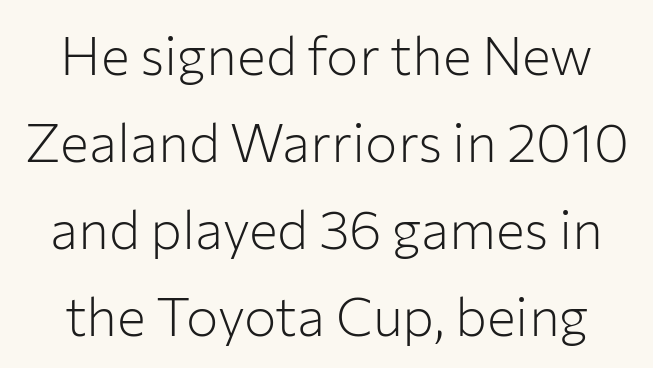
Nobody drew a line under any word here. In terms of letterform style, serifs are entirely absent. The font sits on the lighter half of the weight spectrum, regular included. Every character sits straight up, as roman type does. This block has exactly the height ordinary leading produces.
